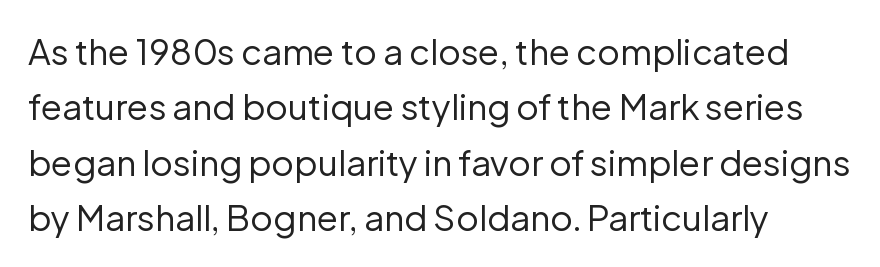
The letters stand straight up with perfectly vertical stems. A classic flush-left, rag-right setting is used for this passage. The passage shown is typed in a proportional face where columns would drift. Nothing sits at the stroke ends, so this counts as sans-serif. Decoration check: the copy has no underline.
